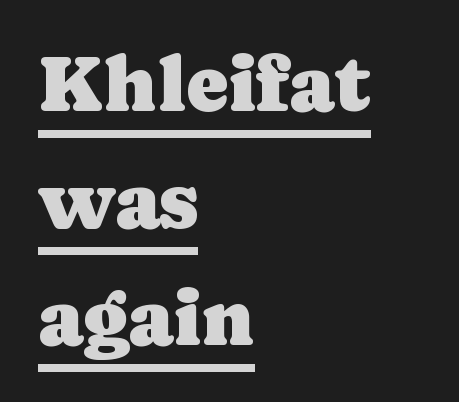
{"serif": "yes", "italic": "no", "width": "normal", "stroke_contrast": "low", "x_height": "medium", "monospaced": "no", "underline": "yes", "align": "left", "line_spacing": "normal", "line_spacing_ratio": 1.48, "letter_spacing": "normal", "letter_spacing_em": 0.0, "glyph_px": 79}
